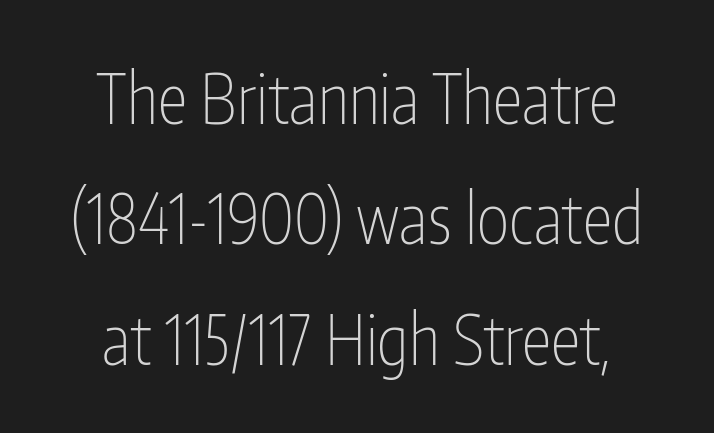
Q: Is the text bold? A: No.
Q: Is the text italic (slanted)? A: No, it is upright.
Q: Is the typeface a serif or a sans-serif typeface? A: Sans-serif.
Q: Is the text underlined? A: No.
Q: Is the spacing between letters normal or unusually wide? A: Normal.
Q: Width (condensed, normal, or wide)? A: Condensed.
Q: Stroke contrast? A: Low.
Q: x-height? A: Medium.
Q: Monospaced? A: No.
